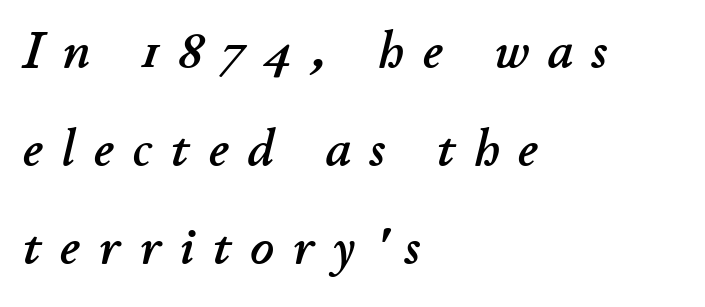
Students, note that the glyphs here are deliberately spaced far apart. Only glyphs here, with clear space below each row. Does the copy run flush right? No — it runs flush left. Does the lettering tilt? It does — this is italic.
